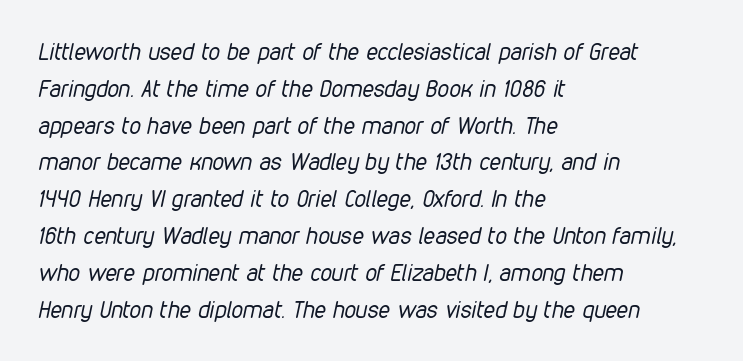
Is the type slanted? Yes — the strokes lean at a clear angle. The letters sit at their default tracking, neither squeezed nor spread. The area under the type is left untouched. The setting favours the left margin, as ordinary paragraphs usually do.
